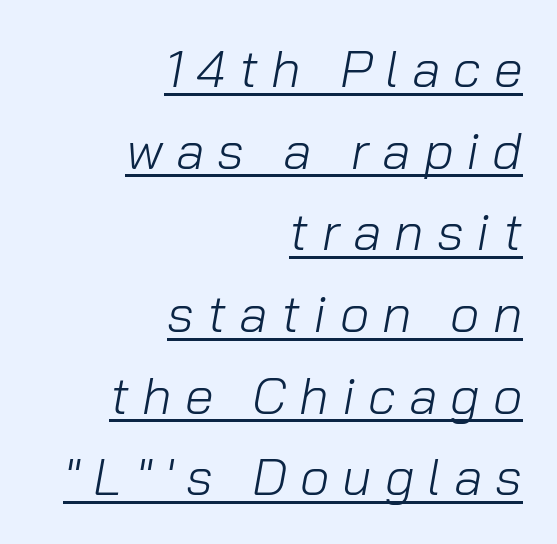
Q: Is the text bold? A: No.
Q: Is the text italic (slanted)? A: Yes, it leans right by about 10 degrees.
Q: Is the text underlined? A: Yes.
Q: How is the paragraph aligned? A: Right-aligned.
Q: Is the spacing between letters normal or unusually wide? A: Unusually wide.
Q: Is the spacing between lines tight, normal or loose? A: Normal.
Q: Width (condensed, normal, or wide)? A: Normal.
Q: Stroke contrast? A: Low.
Q: x-height? A: Medium.
Q: Monospaced? A: No.
